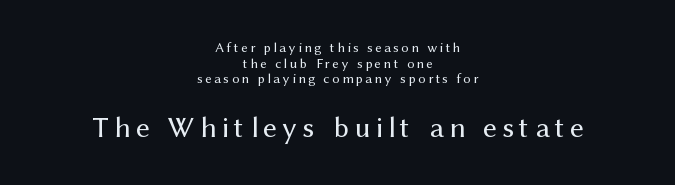
{"serif": "no", "italic": "no", "bold": "no", "weight": "regular", "width": "normal", "stroke_contrast": "medium", "x_height": "medium", "monospaced": "no", "underline": "no", "align": "center", "line_spacing": "tight", "line_spacing_ratio": 1.11, "larger_block": "second", "size_ratio": 2.14, "glyph_px": 30}
